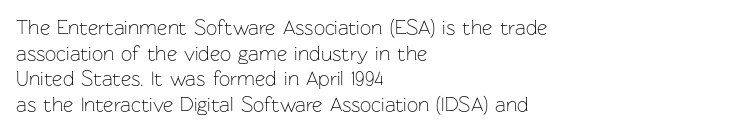
{"italic": "no", "bold": "no", "underline": "no", "align": "left", "line_spacing": "normal", "line_spacing_ratio": 1.28, "letter_spacing": "normal", "letter_spacing_em": 0.0, "glyph_px": 20}
